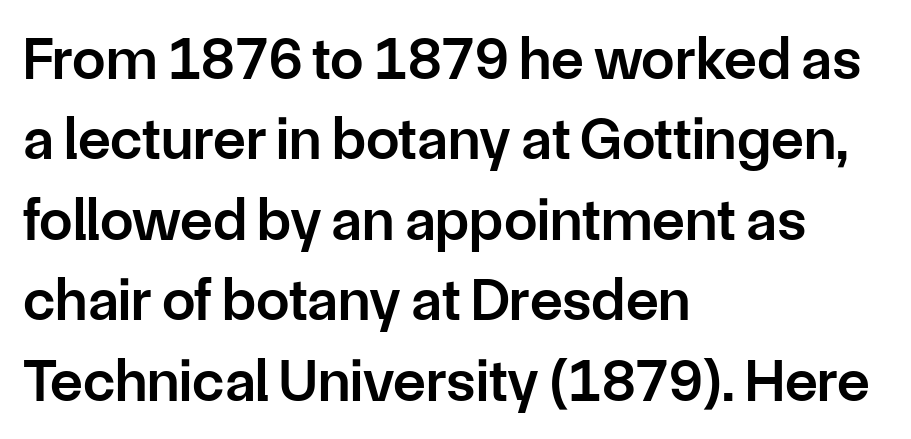
Q: Is the text bold? A: Semi-bold.
Q: Is the text italic (slanted)? A: No, it is upright.
Q: Is the typeface a serif or a sans-serif typeface? A: Sans-serif.
Q: Is the text underlined? A: No.
Q: How is the paragraph aligned? A: Left-aligned.
Q: Is the spacing between letters normal or unusually wide? A: Normal.
Q: Is the spacing between lines tight, normal or loose? A: Normal.
Q: Width (condensed, normal, or wide)? A: Normal.
Q: Stroke contrast? A: Low.
Q: x-height? A: Medium.
Q: Monospaced? A: No.
